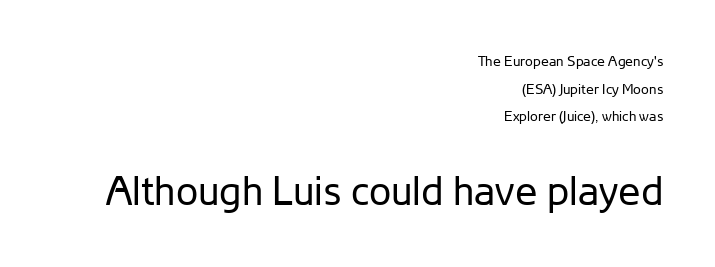
Check the space under the baseline: it is left empty. This sample uses a sans-serif face. Compared with a typical body face, this is equally light or lighter still. Notice how the stems are strictly vertical — no italics here.
